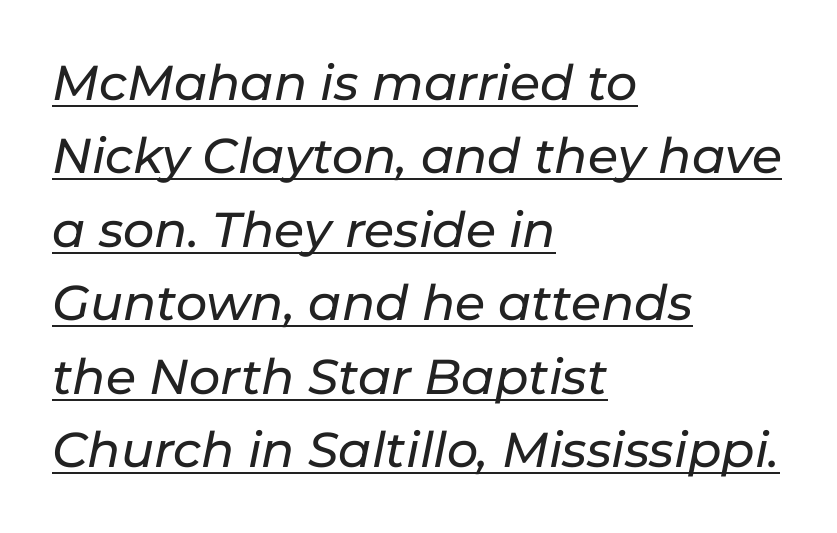
{"italic": "yes", "lean": "right", "slant_degrees": 11, "width": "normal", "stroke_contrast": "low", "x_height": "medium", "monospaced": "no", "underline": "yes", "align": "left", "line_spacing": "normal", "line_spacing_ratio": 1.5, "letter_spacing": "normal", "letter_spacing_em": 0.0, "glyph_px": 49}
